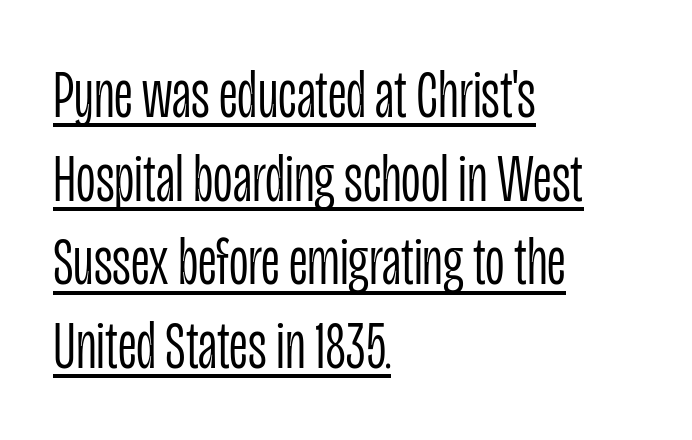
The image shows 68 px light, condensed sans-serif type, upright; set left-aligned, line spacing 1.23x, normal letter spacing, underlined; low stroke contrast and a large x-height.
